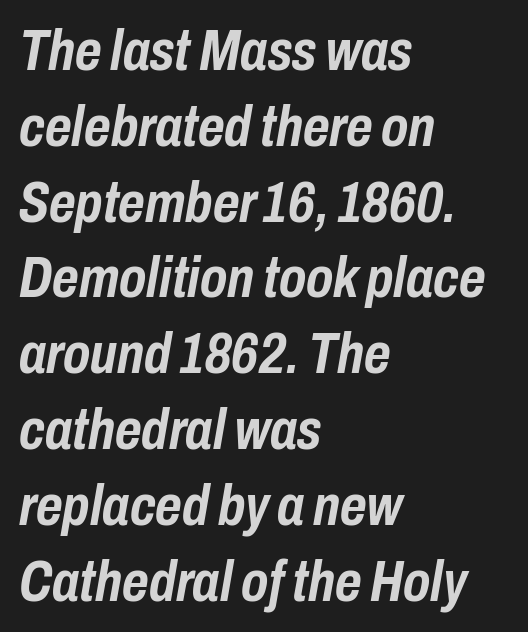
Strong, thick strokes mark this as bold type. A typesetter would call this leading conventional body-copy spacing. Check under the words: just untouched page. There is no visible air inserted between adjacent glyphs. The font's italic variant was chosen for this text.
